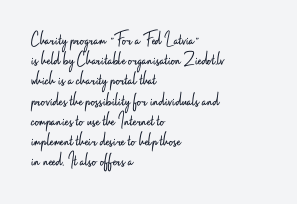
{"bold": "no", "underline": "no", "align": "left", "line_spacing": "tight", "line_spacing_ratio": 1.01, "letter_spacing": "normal", "letter_spacing_em": 0.0, "glyph_px": 20}
